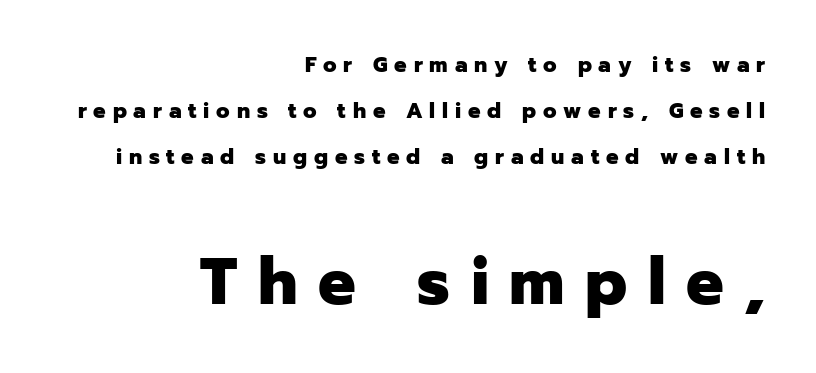
The image shows 66 px heavy sans-serif type, upright; set right-aligned, loose line spacing (2.1x), unusually wide letter spacing (+0.31 em), not underlined; the second (bottom) block is 3.0x larger; low stroke contrast and a medium x-height.
